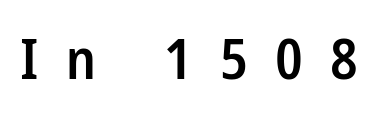
Q: Is the text bold? A: Semi-bold.
Q: Is the text italic (slanted)? A: No, it is upright.
Q: Is the typeface a serif or a sans-serif typeface? A: Sans-serif.
Q: Is the text underlined? A: No.
Q: Is the spacing between letters normal or unusually wide? A: Unusually wide.
Q: Width (condensed, normal, or wide)? A: Condensed.
Q: Stroke contrast? A: Low.
Q: x-height? A: Medium.
Q: Monospaced? A: No.
